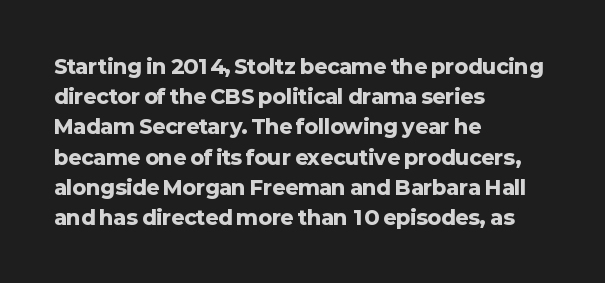
Where is the straight margin? On the left. Between one letter and the next there's only the usual sliver of space. Is there any slant? The stems are plumb. Every letter is thick-stroked: bold, no question.
